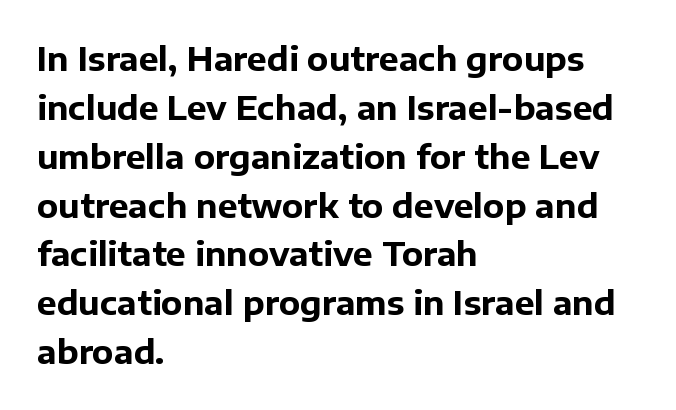
The image shows 33 px bold sans-serif type, upright; set left-aligned, normal line spacing (1.48x), normal letter spacing, not underlined; low stroke contrast and a medium x-height.
